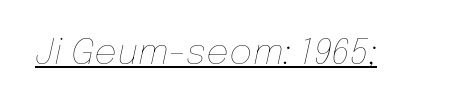
Q: Is the text bold? A: No.
Q: Is the text italic (slanted)? A: Yes, it leans right by about 12 degrees.
Q: Is the text underlined? A: Yes.
Q: Is the spacing between letters normal or unusually wide? A: Normal.
Q: Width (condensed, normal, or wide)? A: Normal.
Q: Stroke contrast? A: Low.
Q: x-height? A: Medium.
Q: Monospaced? A: No.
